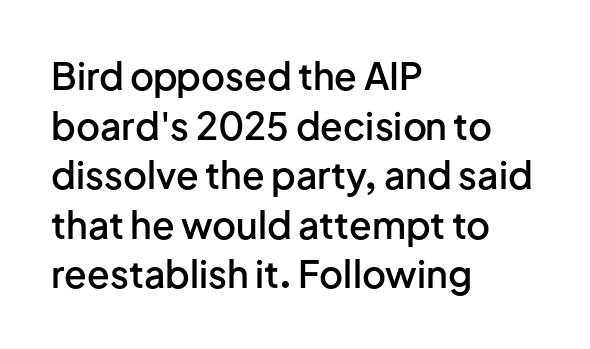
The image shows 37 px semibold sans-serif type, upright; set left-aligned, normal line spacing (1.34x), normal letter spacing, not underlined; low stroke contrast and a medium x-height.
